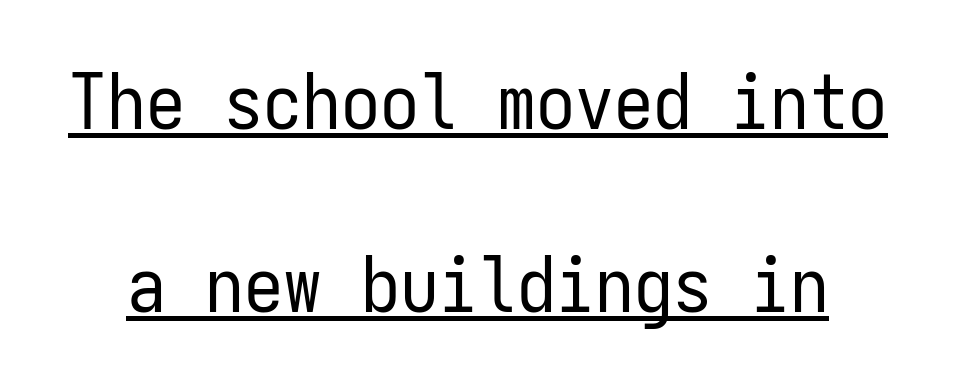
Q: Is the text bold? A: No.
Q: Is the text italic (slanted)? A: No, it is upright.
Q: Is the typeface a serif or a sans-serif typeface? A: Sans-serif.
Q: Is the text underlined? A: Yes.
Q: Is the spacing between letters normal or unusually wide? A: Normal.
Q: Is the spacing between lines tight, normal or loose? A: Loose.
Q: Width (condensed, normal, or wide)? A: Condensed.
Q: Stroke contrast? A: Low.
Q: x-height? A: Medium.
Q: Monospaced? A: Yes.
